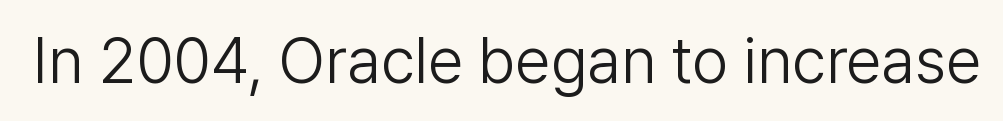
Q: Is the text bold? A: No.
Q: Is the text italic (slanted)? A: No, it is upright.
Q: Is the typeface a serif or a sans-serif typeface? A: Sans-serif.
Q: Is the text underlined? A: No.
Q: Is the spacing between letters normal or unusually wide? A: Normal.
Q: Width (condensed, normal, or wide)? A: Normal.
Q: Stroke contrast? A: Low.
Q: x-height? A: Medium.
Q: Monospaced? A: No.
